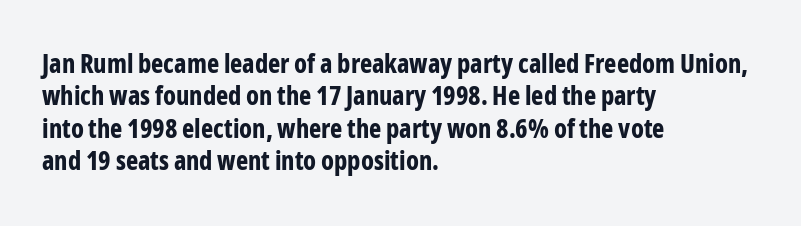
{"italic": "no", "bold": "yes", "underline": "no", "align": "left", "line_spacing": "normal", "line_spacing_ratio": 1.25, "letter_spacing": "normal", "letter_spacing_em": 0.0, "glyph_px": 26}
